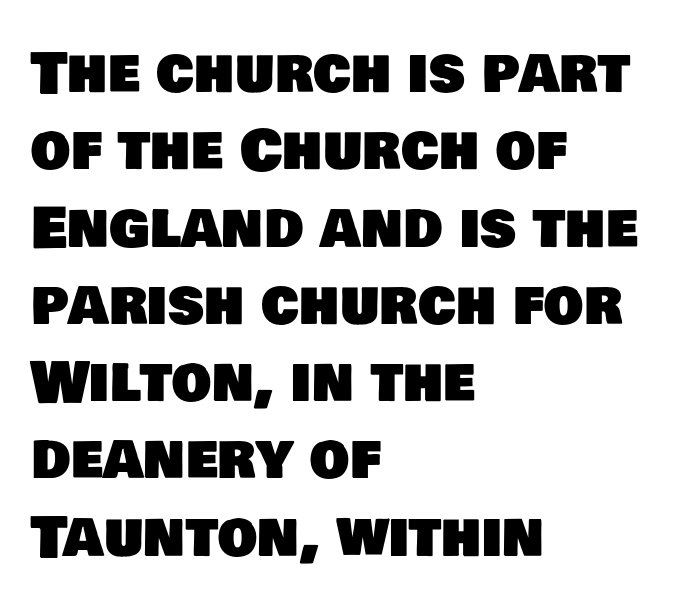
The image shows 56 px sans-serif type; set left-aligned, normal line spacing (1.38x), normal letter spacing, not underlined; low stroke contrast and a large x-height.
